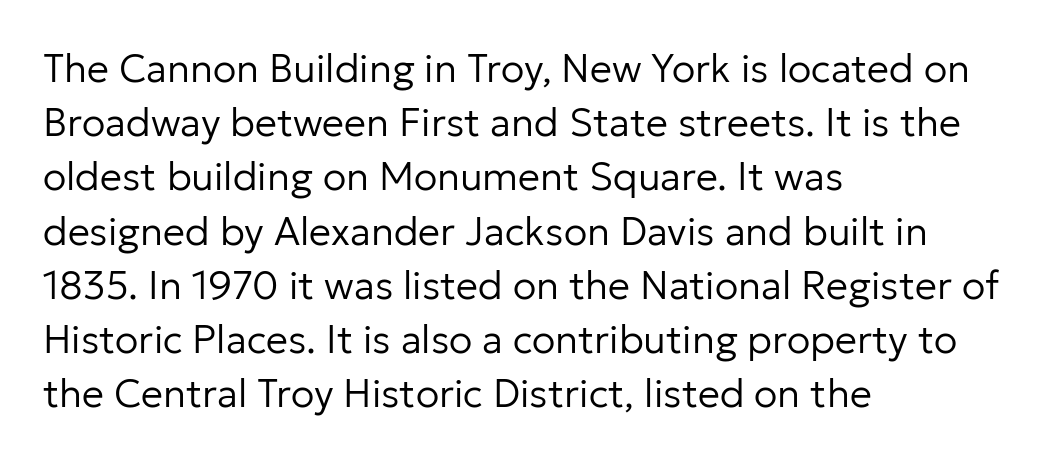
{"serif": "no", "italic": "no", "bold": "no", "weight": "regular", "width": "normal", "stroke_contrast": "low", "x_height": "medium", "monospaced": "no", "underline": "no", "align": "left", "line_spacing": "normal", "line_spacing_ratio": 1.39, "letter_spacing": "normal", "letter_spacing_em": 0.0, "glyph_px": 39}
